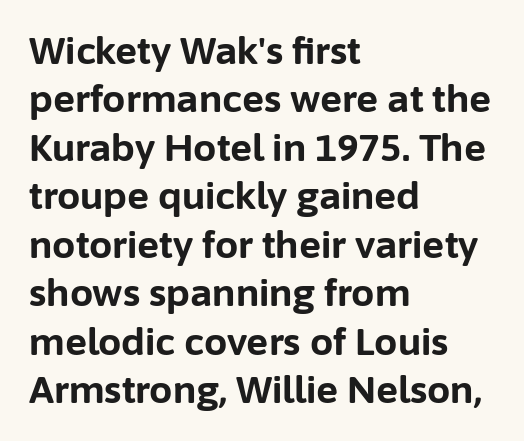
The image shows 37 px bold sans-serif type, upright; set left-aligned, normal line spacing (1.31x), normal letter spacing, not underlined; low stroke contrast and a medium x-height.
